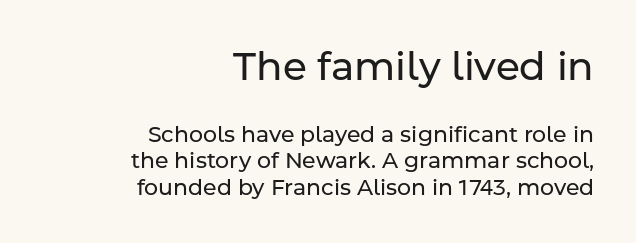
The image shows 39 px regular-weight sans-serif type, upright; set right-aligned, line spacing 1.2x, normal letter spacing, not underlined; the first (top) block is 1.77x larger; low stroke contrast and a medium x-height.
